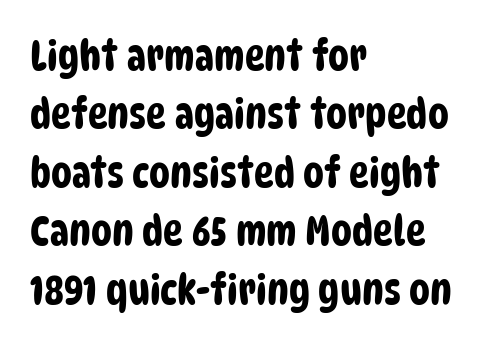
{"serif": "no", "width": "condensed", "stroke_contrast": "low", "x_height": "large", "monospaced": "no", "underline": "no", "align": "left", "line_spacing": "normal", "line_spacing_ratio": 1.39, "letter_spacing": "normal", "letter_spacing_em": 0.0, "glyph_px": 42}
